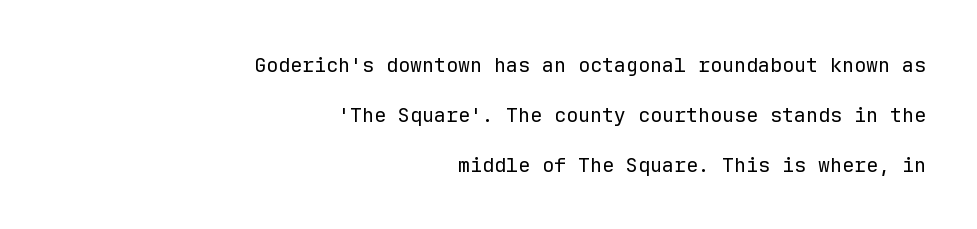
Check under the words: just untouched page. The passage shown is not bold in any degree. In terms of letterspacing, this is plain default setting. Leading: increased.
